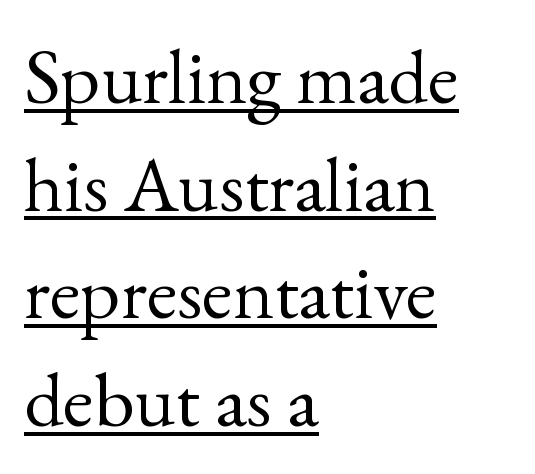
{"serif": "yes", "italic": "no", "bold": "no", "weight": "regular", "width": "normal", "x_height": "small", "monospaced": "no", "underline": "yes", "align": "left", "line_spacing": "normal", "line_spacing_ratio": 1.38, "letter_spacing": "normal", "letter_spacing_em": 0.0, "glyph_px": 78}
